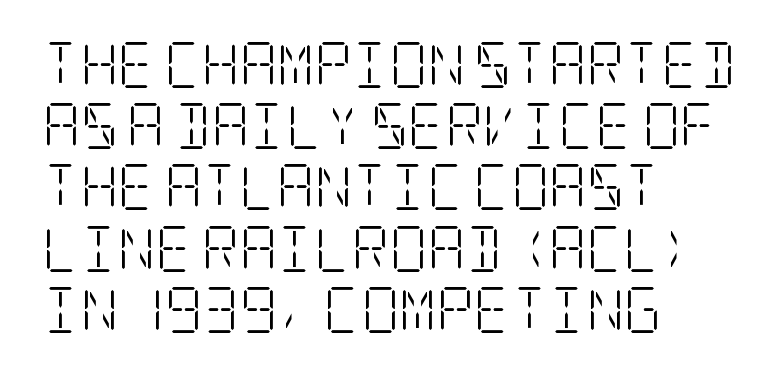
{"serif": "yes", "italic": "no", "bold": "no", "weight": "light", "width": "condensed", "stroke_contrast": "low", "x_height": "large", "underline": "no", "align": "left", "line_spacing": "normal", "line_spacing_ratio": 1.33, "letter_spacing": "normal", "letter_spacing_em": 0.0, "glyph_px": 46}
